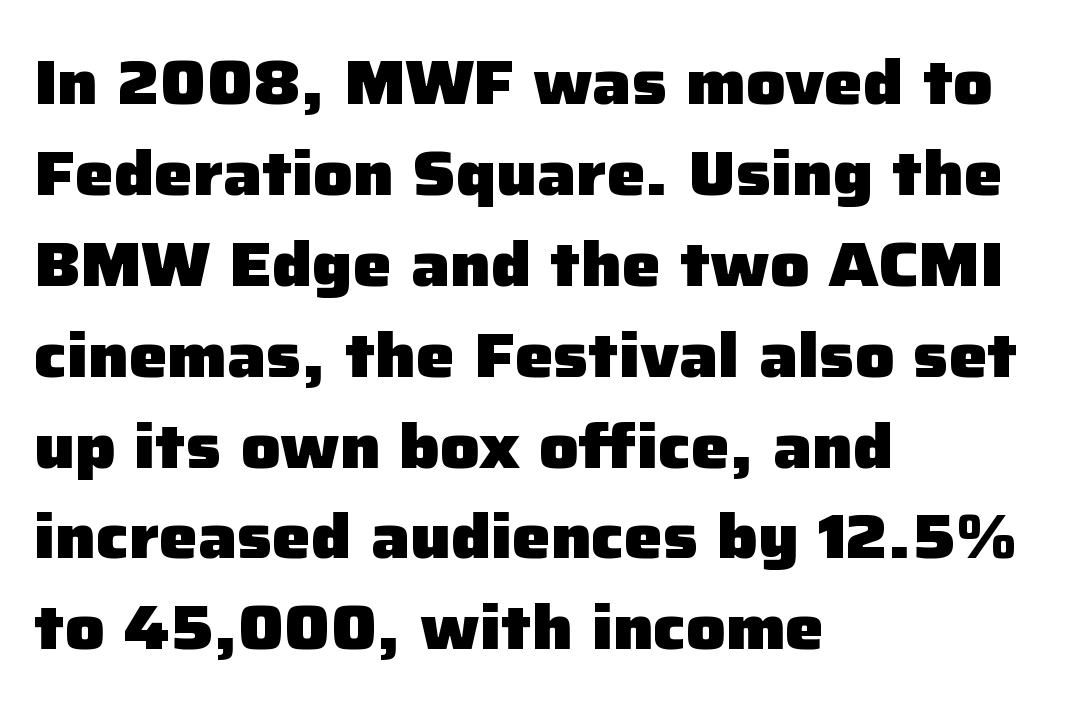
{"serif": "no", "italic": "no", "bold": "yes", "weight": "heavy", "width": "normal", "stroke_contrast": "low", "x_height": "medium", "monospaced": "no", "underline": "no", "align": "left", "line_spacing": "normal", "line_spacing_ratio": 1.49, "letter_spacing": "normal", "letter_spacing_em": 0.0, "glyph_px": 61}
